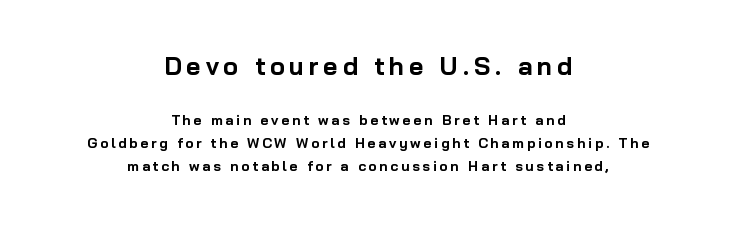
The image shows 25 px bold type, upright; set centered, normal line spacing (1.64x), not underlined; the first (top) block is 1.79x larger.
